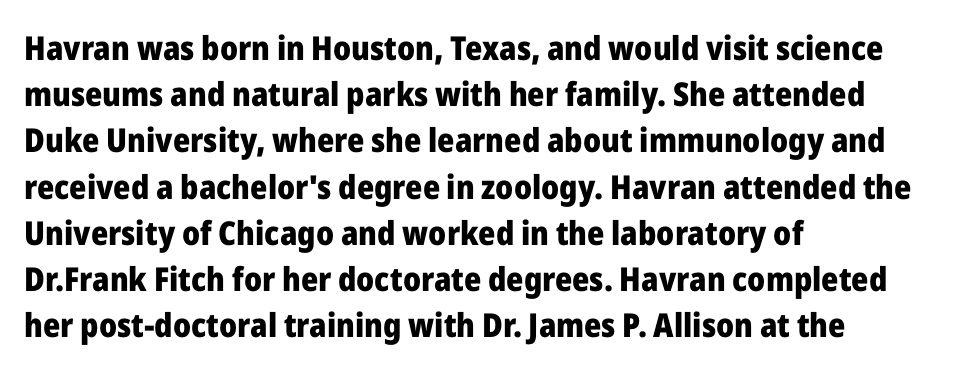
{"serif": "no", "italic": "no", "bold": "yes", "weight": "heavy", "width": "normal", "stroke_contrast": "low", "x_height": "medium", "monospaced": "no", "underline": "no", "align": "left", "line_spacing": "normal", "line_spacing_ratio": 1.4, "letter_spacing": "normal", "letter_spacing_em": 0.0, "glyph_px": 33}
